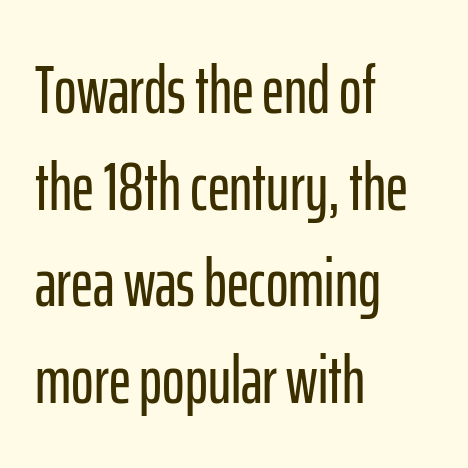
A typesetter would call this leading conventional body-copy spacing. Has an underline been added? It has not. You can tell it's not italic because the verticals are truly vertical. You could not count columns in this text — the font is proportionally spaced. Observe the ordinary spacing: letters are neighbours, not strangers. The passage is arranged the way most books set body copy — flush left.
